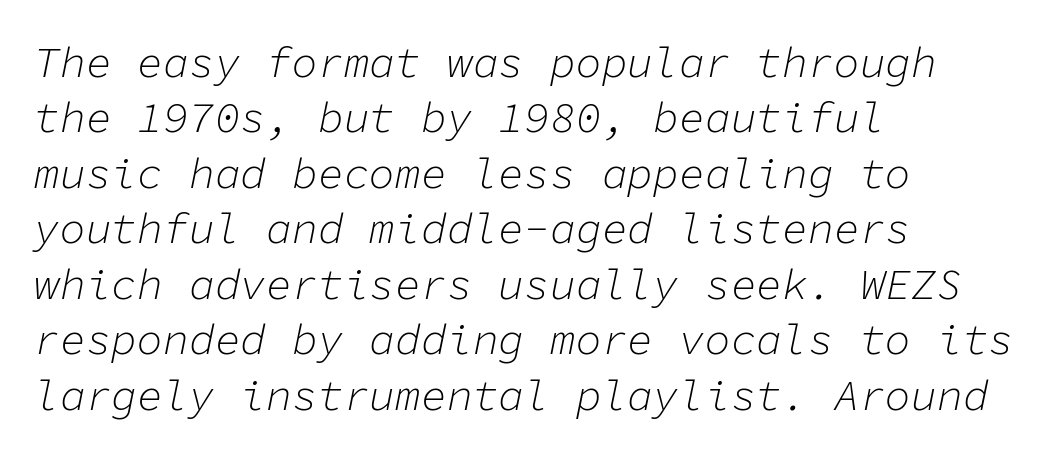
{"italic": "yes", "lean": "right", "slant_degrees": 11, "bold": "no", "weight": "light", "width": "normal", "stroke_contrast": "low", "x_height": "medium", "monospaced": "yes", "underline": "no", "align": "left", "line_spacing": "normal", "line_spacing_ratio": 1.29, "letter_spacing": "normal", "letter_spacing_em": 0.0, "glyph_px": 43}
